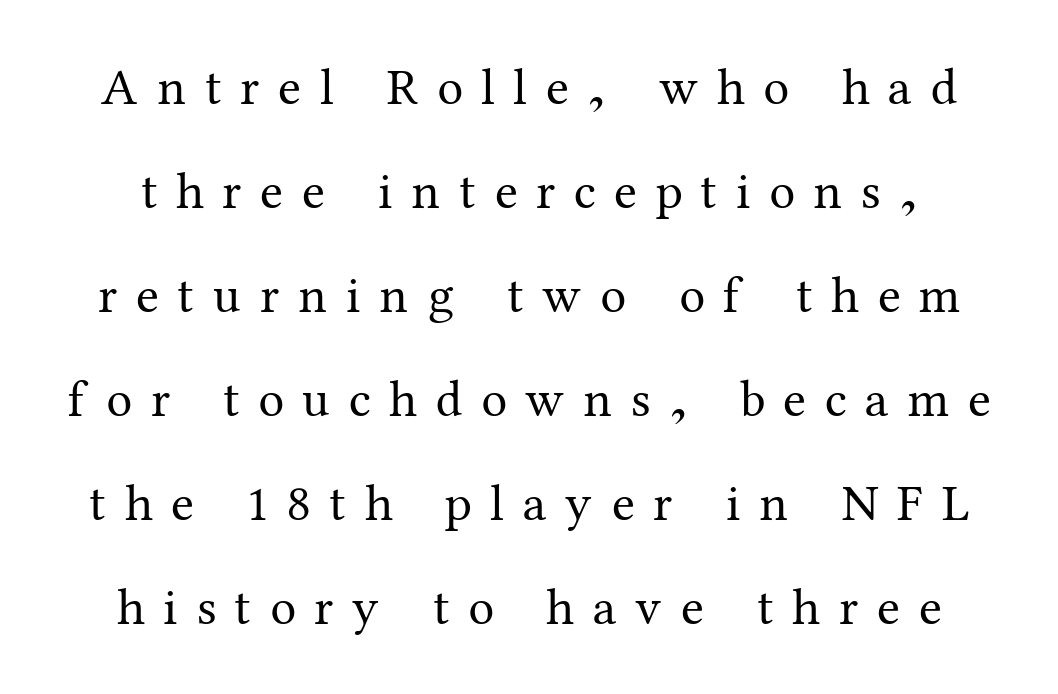
Q: Is the text bold? A: No.
Q: Is the text italic (slanted)? A: No, it is upright.
Q: Is the typeface a serif or a sans-serif typeface? A: Serif.
Q: Is the text underlined? A: No.
Q: Is the spacing between letters normal or unusually wide? A: Unusually wide.
Q: Is the spacing between lines tight, normal or loose? A: Loose.
Q: Width (condensed, normal, or wide)? A: Normal.
Q: Stroke contrast? A: Medium.
Q: x-height? A: Medium.
Q: Monospaced? A: No.
